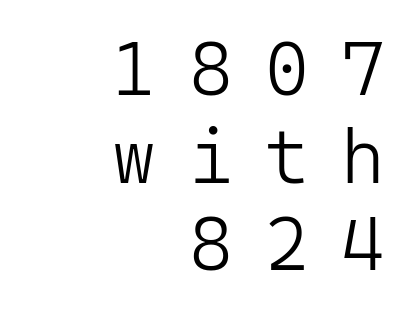
The image shows 75 px light sans-serif type, upright, monospaced; set right-aligned, line spacing 1.17x, unusually wide letter spacing (+0.43 em), not underlined; low stroke contrast and a medium x-height.
